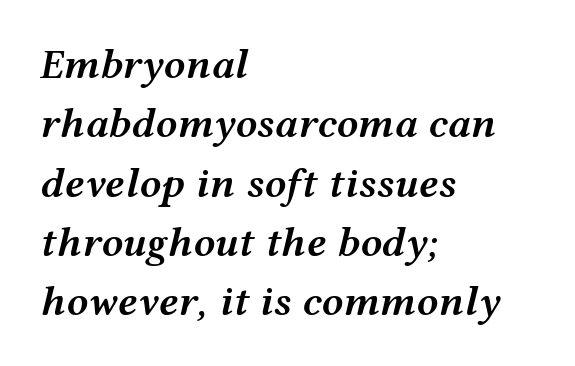
The rows are spaced the way most documents space them. These lines are set flush left with a ragged right edge. Nobody touched the tracking dial on this one. Check the space under the baseline: it is left empty. Looks like regular typesetting: each glyph gets only the width it needs.
